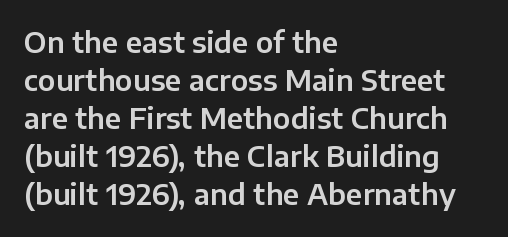
{"serif": "no", "italic": "no", "width": "normal", "stroke_contrast": "low", "x_height": "medium", "monospaced": "no", "underline": "no", "align": "left", "line_spacing": "normal", "line_spacing_ratio": 1.36, "letter_spacing": "normal", "letter_spacing_em": 0.0, "glyph_px": 28}
